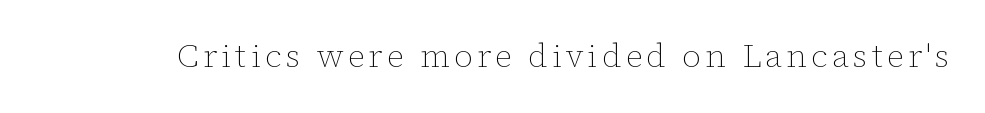
Q: Is the text bold? A: No.
Q: Is the text italic (slanted)? A: No, it is upright.
Q: Is the text underlined? A: No.
Q: Width (condensed, normal, or wide)? A: Normal.
Q: Stroke contrast? A: Low.
Q: x-height? A: Medium.
Q: Monospaced? A: No.
